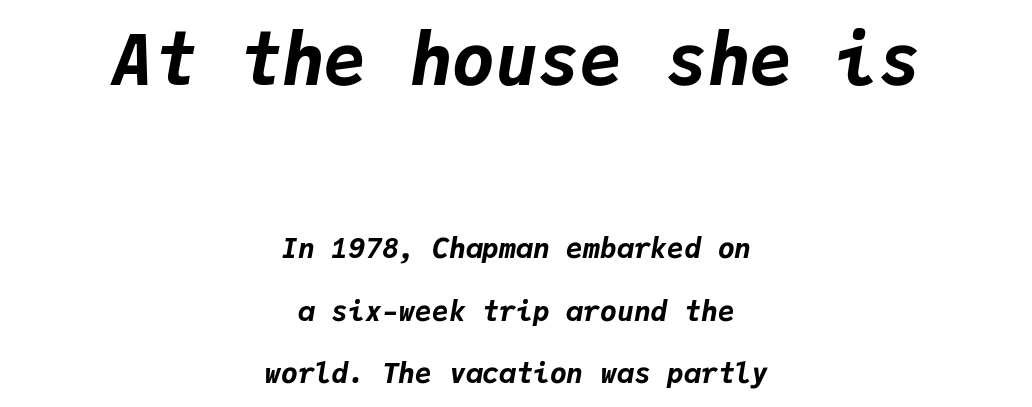
Q: Is the text bold? A: Yes.
Q: Is the text italic (slanted)? A: Yes, it leans right by about 9 degrees.
Q: Is the text underlined? A: No.
Q: How is the paragraph aligned? A: Centered.
Q: Is the spacing between letters normal or unusually wide? A: Normal.
Q: Is the spacing between lines tight, normal or loose? A: Loose.
Q: Which block of text is set in a larger size, the first (top) or the second (bottom)? A: The first (top) one.
Q: Width (condensed, normal, or wide)? A: Normal.
Q: Stroke contrast? A: Low.
Q: x-height? A: Medium.
Q: Monospaced? A: Yes.
